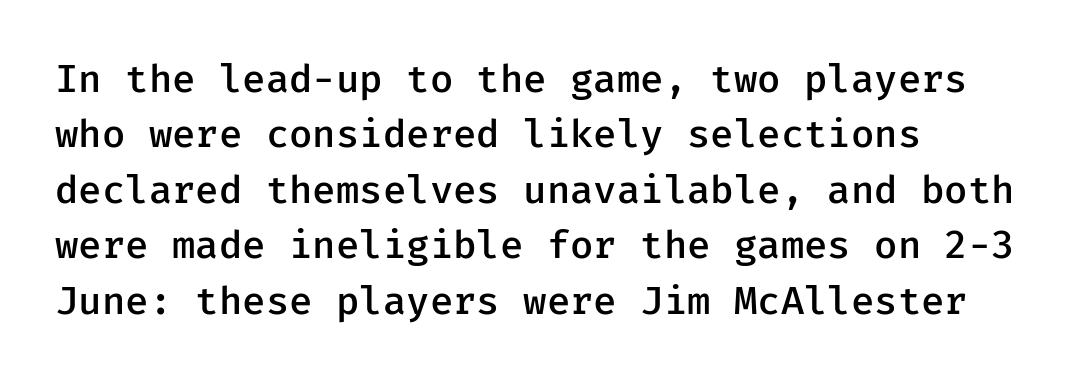
In terms of posture, this sample is upright. Tracking here is standard; glyphs follow each other at the usual distance. Which margin do the lines hug? The left one — the right edge is uneven. A somewhat darkened texture: the type is semibold rather than bold. The glyphs in this specimen are sans serif.
